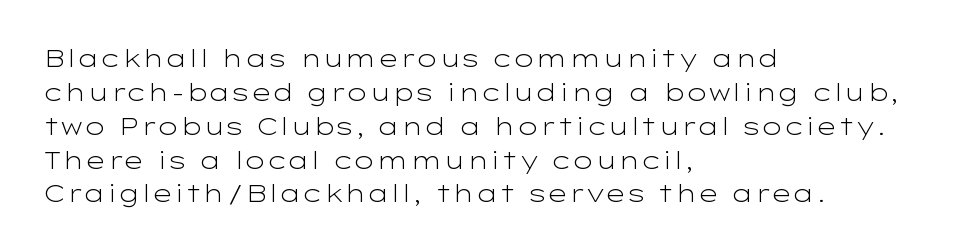
Decoration check: the copy has no underline. Teacher's note: observe the even left margin — that is flush-left alignment. Interline gaps are of average width in this sample. No chunkiness to these letters — they're not bold. These lines were composed using upright roman letters.
